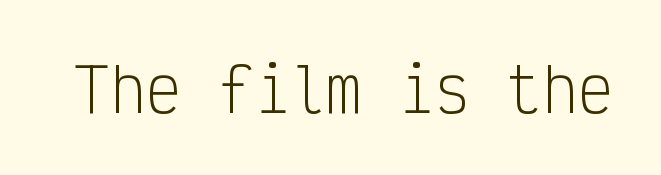
{"serif": "no", "italic": "no", "bold": "no", "weight": "light", "width": "condensed", "stroke_contrast": "low", "x_height": "medium", "monospaced": "yes", "underline": "no", "letter_spacing": "normal", "letter_spacing_em": 0.0, "glyph_px": 60}
